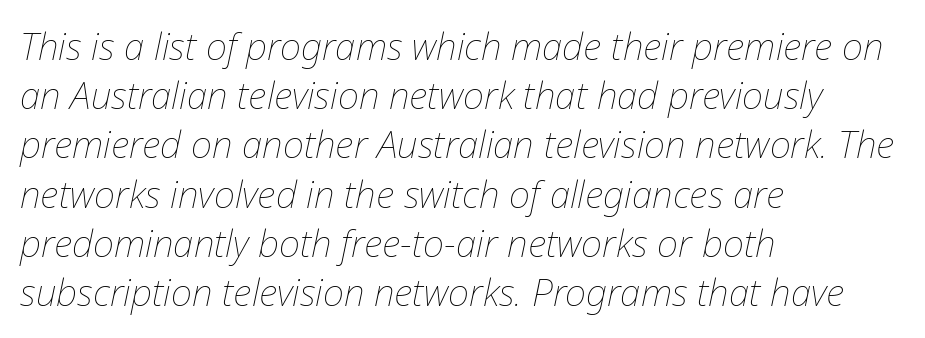
Q: Is the text bold? A: No.
Q: Is the text italic (slanted)? A: Yes, it leans right by about 12 degrees.
Q: Is the text underlined? A: No.
Q: How is the paragraph aligned? A: Left-aligned.
Q: Is the spacing between letters normal or unusually wide? A: Normal.
Q: Is the spacing between lines tight, normal or loose? A: Normal.
Q: Width (condensed, normal, or wide)? A: Normal.
Q: Stroke contrast? A: Low.
Q: x-height? A: Medium.
Q: Monospaced? A: No.
